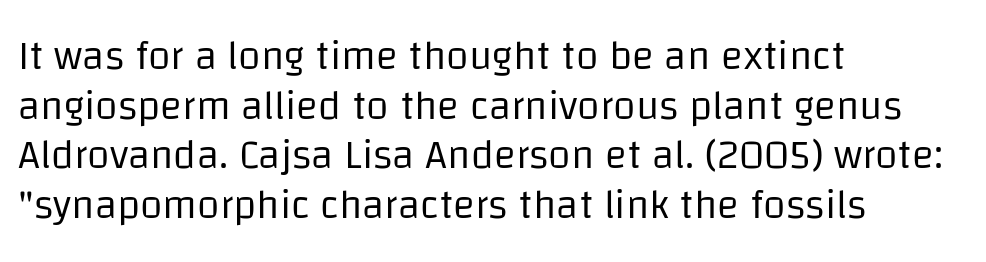
Q: Is the text bold? A: No.
Q: Is the text italic (slanted)? A: No, it is upright.
Q: Is the typeface a serif or a sans-serif typeface? A: Sans-serif.
Q: Is the text underlined? A: No.
Q: How is the paragraph aligned? A: Left-aligned.
Q: Is the spacing between letters normal or unusually wide? A: Normal.
Q: Width (condensed, normal, or wide)? A: Normal.
Q: Stroke contrast? A: Low.
Q: x-height? A: Large.
Q: Monospaced? A: No.
